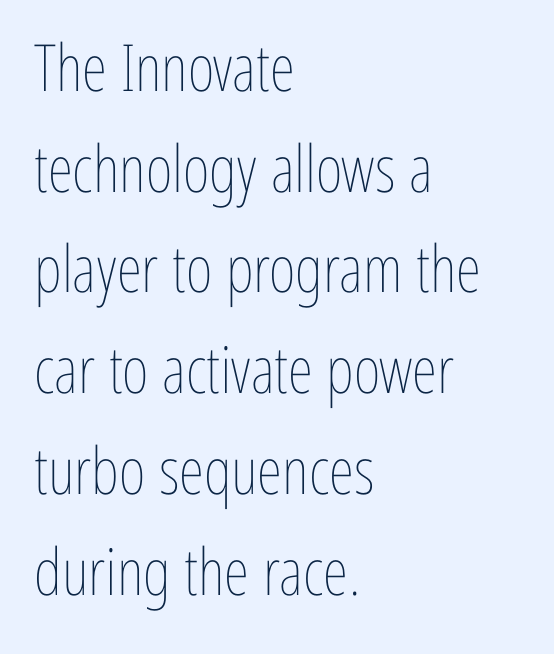
Letters have the restrained weight of plain body copy at most. Left-aligned paragraph, ragged on the right. Bare-footed words on every line. Each new line begins a customary step beneath the previous one. This sample has the flowing, uneven cadence of proportional lettering.
